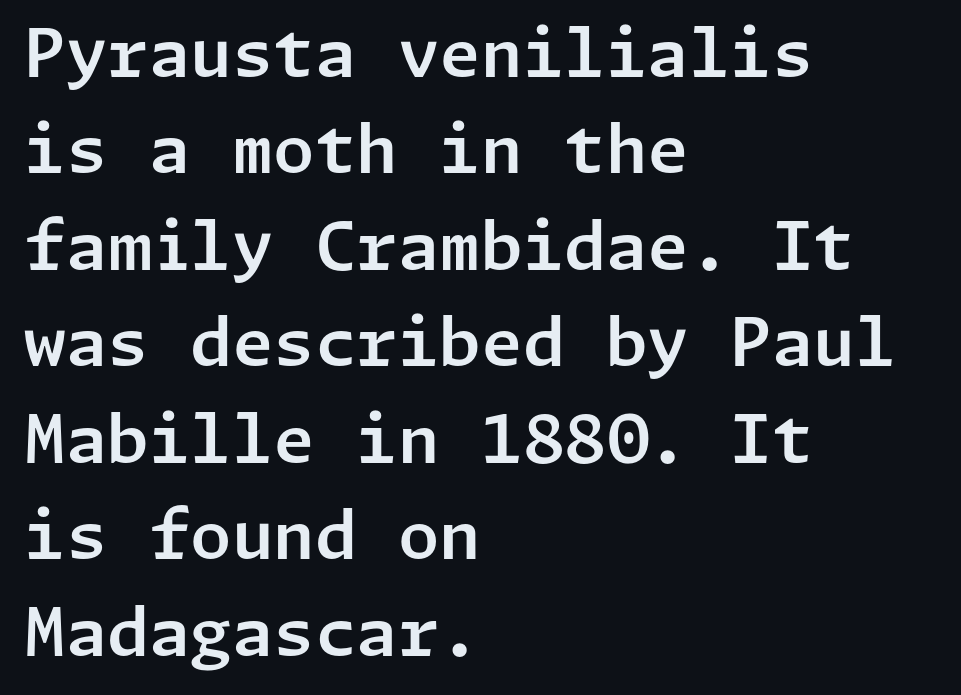
{"serif": "no", "italic": "no", "width": "normal", "stroke_contrast": "low", "x_height": "medium", "underline": "no", "align": "left", "line_spacing": "normal", "line_spacing_ratio": 1.44, "letter_spacing": "normal", "letter_spacing_em": 0.0, "glyph_px": 67}
